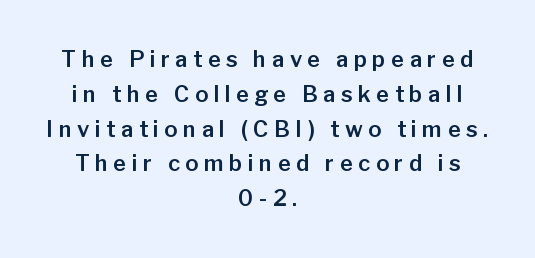
Layout note: lines centered. Reading down the column, the eye jumps a familiar distance to each next line. Descenders hang freely into open space. The letters stand straight up with perfectly vertical stems. Someone cranked the tracking dial way up on this one.
